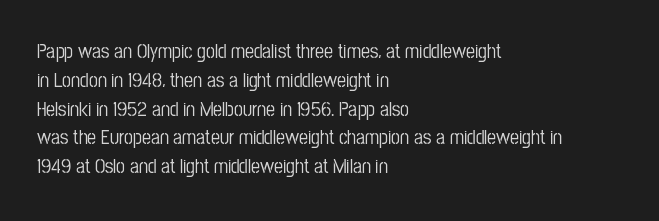
Default kerning and tracking; the words read as compact shapes. The type sits square on the baseline with zero lean. How would I describe the line gaps? Plain and ordinary. The zone under the glyphs is completely vacant. The lines are quadded left.
